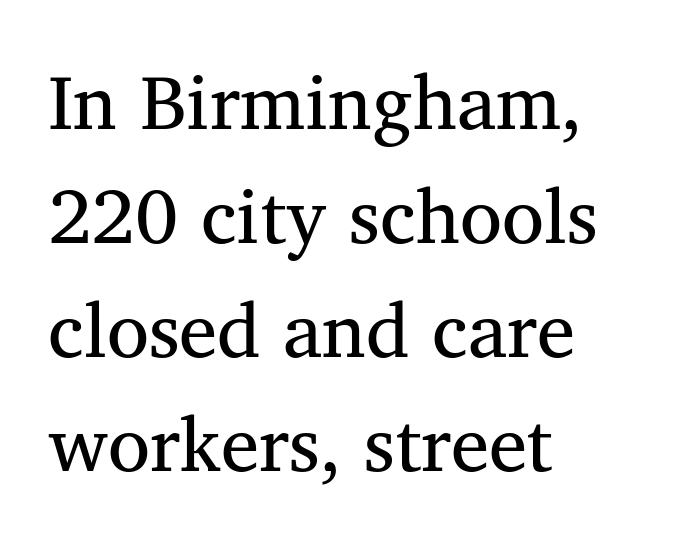
{"serif": "yes", "italic": "no", "width": "normal", "stroke_contrast": "medium", "x_height": "medium", "monospaced": "no", "underline": "no", "align": "left", "line_spacing": "normal", "line_spacing_ratio": 1.48, "letter_spacing": "normal", "letter_spacing_em": 0.0, "glyph_px": 77}
